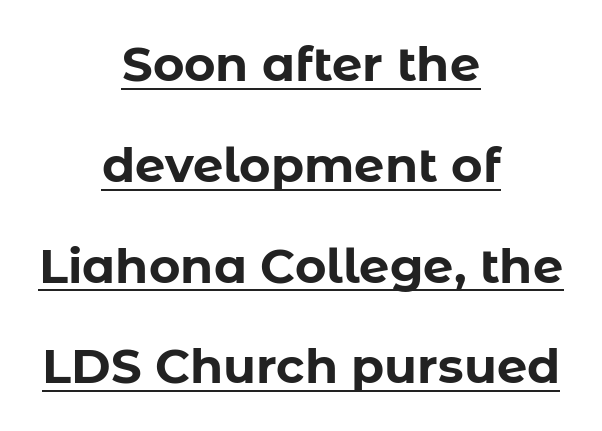
The image shows 48 px bold sans-serif type, upright; set centered, loose line spacing (2.1x), normal letter spacing, underlined; low stroke contrast and a medium x-height.
